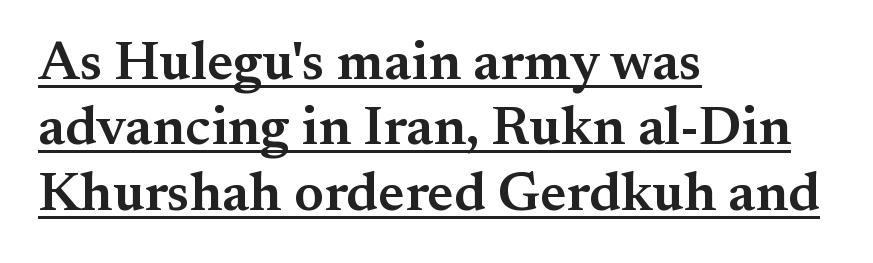
Serif or sans? Serif — the stroke terminals have little feet. Horizontally, the lines are justified to the leading edge only. The glyphs are accompanied by a horizontal stroke just below them. This is moderately heavy type, rendered in semibold. The letters advance in unequal steps, a hallmark of proportional type.
